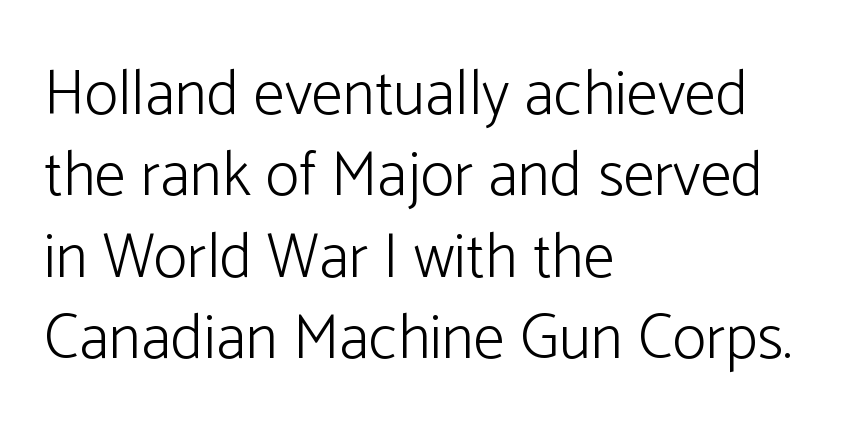
The glyphs in this specimen are sans serif. This sample has the flowing, uneven cadence of proportional lettering. Tall strokes in this sample are plumb rather than angled. The space between consecutive lines is moderate. Line starts are locked; line ends wander. Underline: absent.
